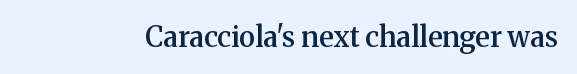
You can tell it's not italic because the verticals are truly vertical. A fair bit of extra ink — the face is semibold, not bold. Students, note that the glyphs here touch the page at normal intervals. Bare-footed words on every line. Little horizontal feet cap the strokes, marking this as serif type. Looks like regular typesetting: each glyph gets only the width it needs.
